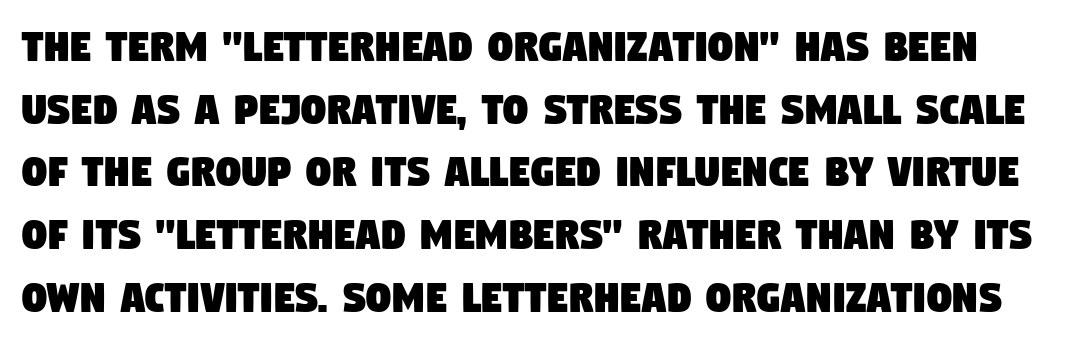
{"serif": "no", "width": "condensed", "stroke_contrast": "low", "x_height": "large", "monospaced": "no", "underline": "no", "line_spacing": "normal", "line_spacing_ratio": 1.28, "letter_spacing": "normal", "letter_spacing_em": 0.0, "glyph_px": 49}
